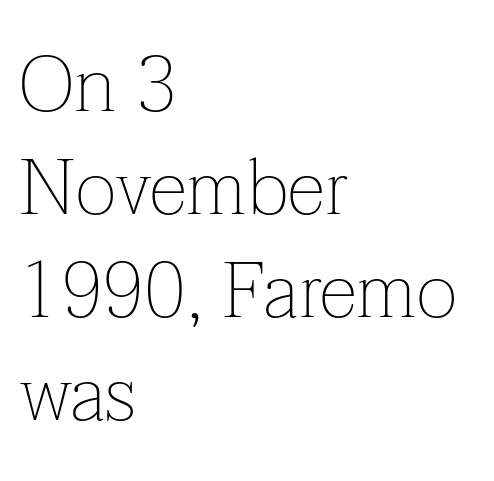
{"serif": "yes", "italic": "no", "bold": "no", "weight": "thin", "width": "normal", "stroke_contrast": "low", "x_height": "medium", "monospaced": "no", "underline": "no", "align": "left", "line_spacing": "normal", "line_spacing_ratio": 1.32, "letter_spacing": "normal", "letter_spacing_em": 0.0, "glyph_px": 78}
